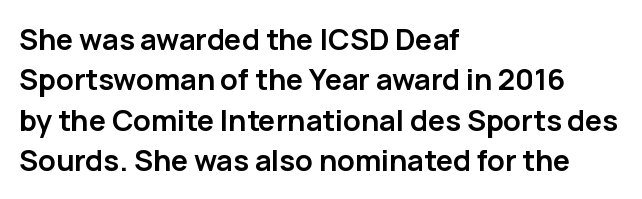
Tall strokes in this sample are plumb rather than angled. Each letter keeps its own natural width here, so spacing adapts to shape. Classification — sans serif. The glyphs are unaccompanied by any horizontal stroke below them. The strokes are fattened all the way to bold.
